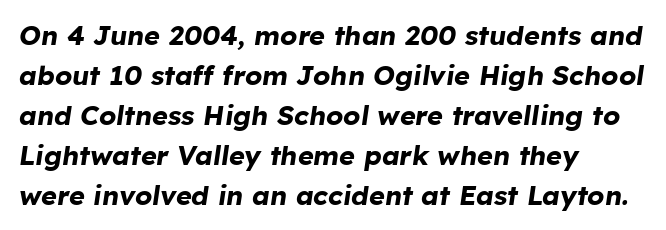
Q: Is the text bold? A: Yes.
Q: Is the text italic (slanted)? A: Yes, it leans right by about 8 degrees.
Q: Is the text underlined? A: No.
Q: How is the paragraph aligned? A: Left-aligned.
Q: Is the spacing between letters normal or unusually wide? A: Normal.
Q: Is the spacing between lines tight, normal or loose? A: Normal.
